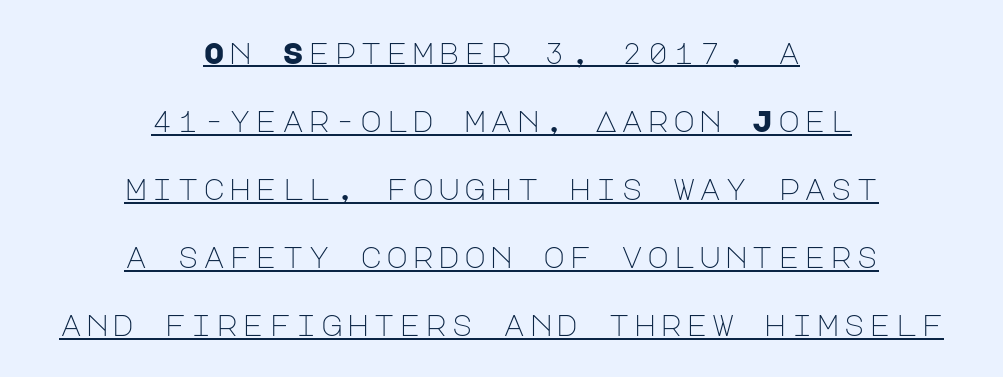
Q: Is the text bold? A: No.
Q: Is the text italic (slanted)? A: No, it is upright.
Q: Is the typeface a serif or a sans-serif typeface? A: Sans-serif.
Q: Is the text underlined? A: Yes.
Q: How is the paragraph aligned? A: Centered.
Q: Is the spacing between lines tight, normal or loose? A: Loose.
Q: Width (condensed, normal, or wide)? A: Normal.
Q: Stroke contrast? A: Low.
Q: x-height? A: Large.
